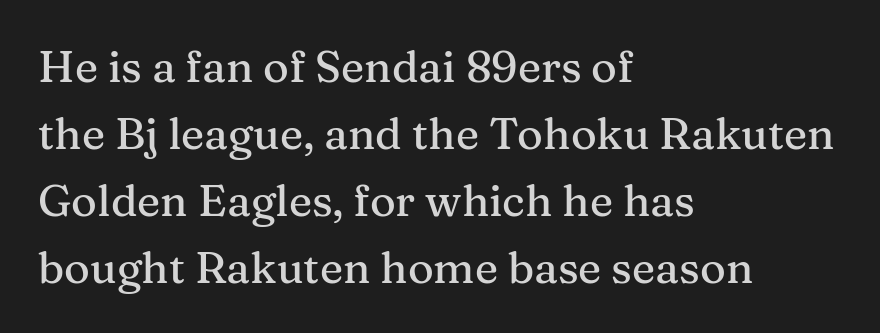
{"serif": "yes", "italic": "no", "width": "normal", "stroke_contrast": "medium", "x_height": "medium", "monospaced": "no", "underline": "no", "align": "left", "line_spacing": "normal", "line_spacing_ratio": 1.52, "letter_spacing": "normal", "letter_spacing_em": 0.0, "glyph_px": 44}
